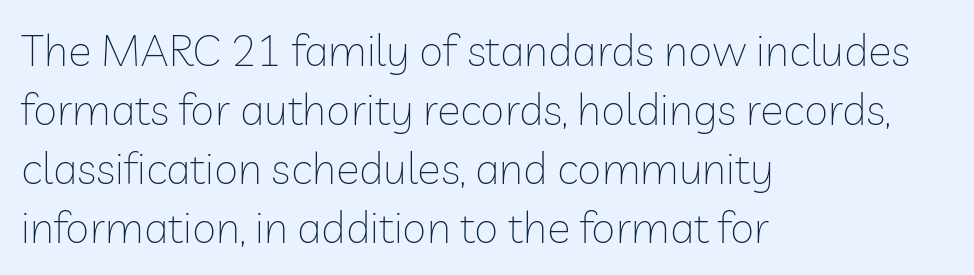
{"serif": "no", "italic": "no", "bold": "no", "weight": "thin", "width": "normal", "stroke_contrast": "low", "x_height": "medium", "monospaced": "no", "underline": "no", "align": "left", "line_spacing": "normal", "line_spacing_ratio": 1.34, "letter_spacing": "normal", "letter_spacing_em": 0.0, "glyph_px": 44}
